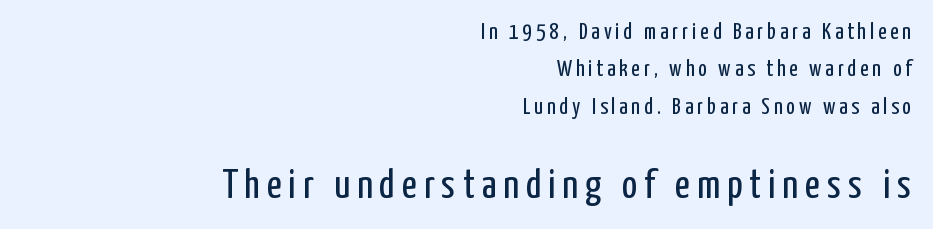
Q: Is the text bold? A: No.
Q: Is the text italic (slanted)? A: No, it is upright.
Q: Is the typeface a serif or a sans-serif typeface? A: Sans-serif.
Q: Is the text underlined? A: No.
Q: How is the paragraph aligned? A: Right-aligned.
Q: Is the spacing between lines tight, normal or loose? A: Normal.
Q: Which block of text is set in a larger size, the first (top) or the second (bottom)? A: The second (bottom) one.
Q: Width (condensed, normal, or wide)? A: Condensed.
Q: Stroke contrast? A: Low.
Q: x-height? A: Medium.
Q: Monospaced? A: No.
